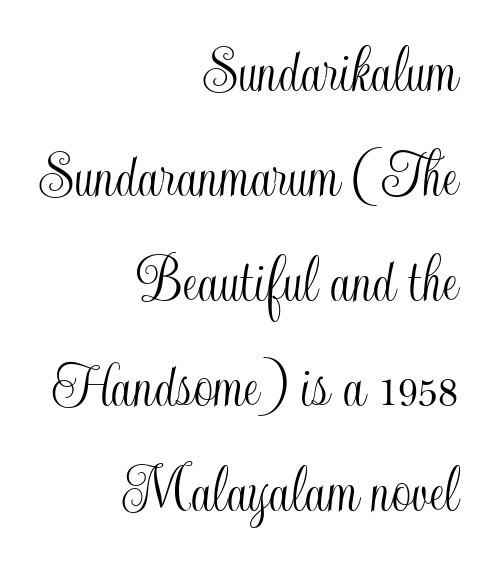
These lines are rendered in a variable-pitch font. Is the letter spacing exaggerated? No — it looks like the ordinary default. Descender tails drop into unmarked territory. Vertical spacing — default. The rendering anchors every line to the right-hand side.
